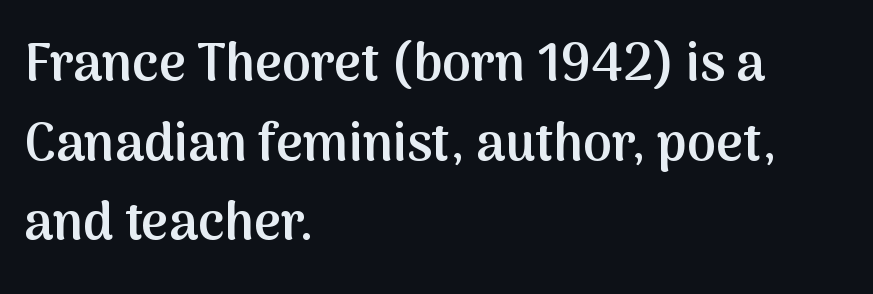
The image shows 52 px semibold sans-serif type, upright; set left-aligned, normal line spacing (1.53x), normal letter spacing, not underlined; medium stroke contrast and a medium x-height.
